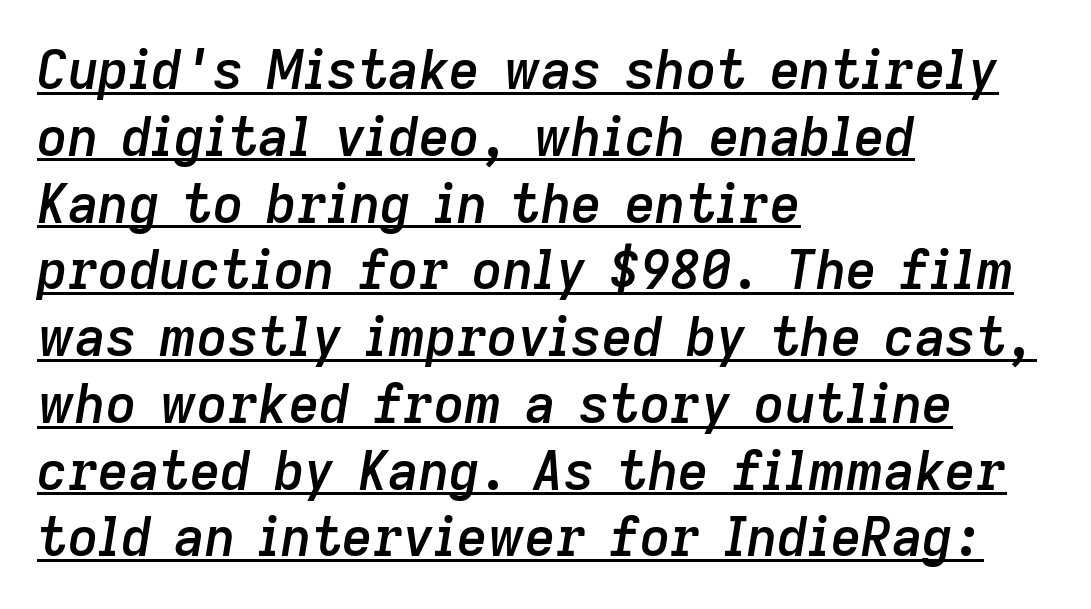
Q: Is the text bold? A: Semi-bold.
Q: Is the text italic (slanted)? A: Yes, it leans right by about 9 degrees.
Q: Is the text underlined? A: Yes.
Q: How is the paragraph aligned? A: Left-aligned.
Q: Is the spacing between letters normal or unusually wide? A: Normal.
Q: Is the spacing between lines tight, normal or loose? A: Normal.
Q: Width (condensed, normal, or wide)? A: Normal.
Q: Stroke contrast? A: Low.
Q: x-height? A: Medium.
Q: Monospaced? A: No.
